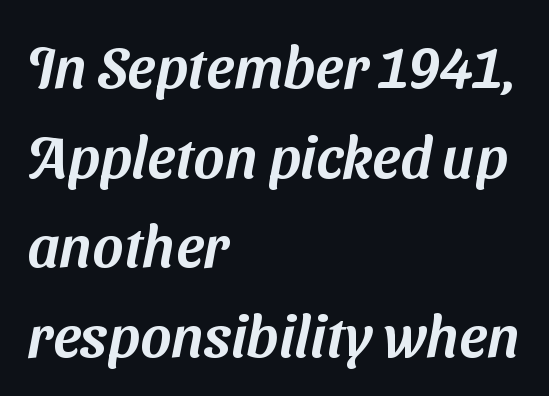
{"serif": "no", "width": "normal", "stroke_contrast": "medium", "x_height": "medium", "monospaced": "no", "underline": "no", "align": "left", "line_spacing": "normal", "line_spacing_ratio": 1.52, "letter_spacing": "normal", "letter_spacing_em": 0.0, "glyph_px": 59}
